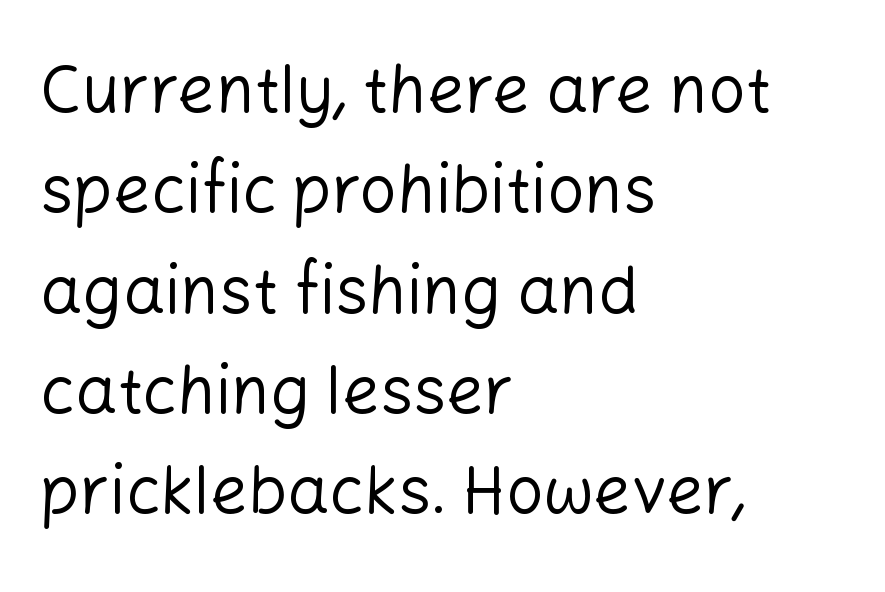
Q: Is the text bold? A: No.
Q: Is the text italic (slanted)? A: No, it is upright.
Q: Is the typeface a serif or a sans-serif typeface? A: Sans-serif.
Q: Is the text underlined? A: No.
Q: How is the paragraph aligned? A: Left-aligned.
Q: Is the spacing between letters normal or unusually wide? A: Normal.
Q: Is the spacing between lines tight, normal or loose? A: Normal.
Q: Width (condensed, normal, or wide)? A: Normal.
Q: Stroke contrast? A: Low.
Q: x-height? A: Medium.
Q: Monospaced? A: No.
